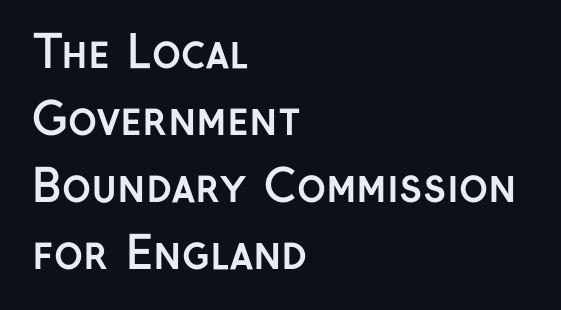
Q: Is the text bold? A: Yes.
Q: Is the text italic (slanted)? A: No, it is upright.
Q: Is the typeface a serif or a sans-serif typeface? A: Sans-serif.
Q: Is the text underlined? A: No.
Q: How is the paragraph aligned? A: Left-aligned.
Q: Is the spacing between letters normal or unusually wide? A: Normal.
Q: Is the spacing between lines tight, normal or loose? A: Normal.
Q: Width (condensed, normal, or wide)? A: Normal.
Q: Stroke contrast? A: Low.
Q: x-height? A: Medium.
Q: Monospaced? A: No.
